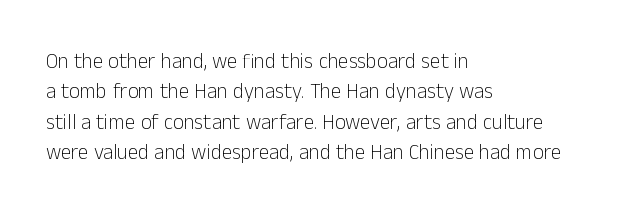
Q: Is the text bold? A: No.
Q: Is the text italic (slanted)? A: No, it is upright.
Q: Is the text underlined? A: No.
Q: How is the paragraph aligned? A: Left-aligned.
Q: Is the spacing between letters normal or unusually wide? A: Normal.
Q: Is the spacing between lines tight, normal or loose? A: Normal.
